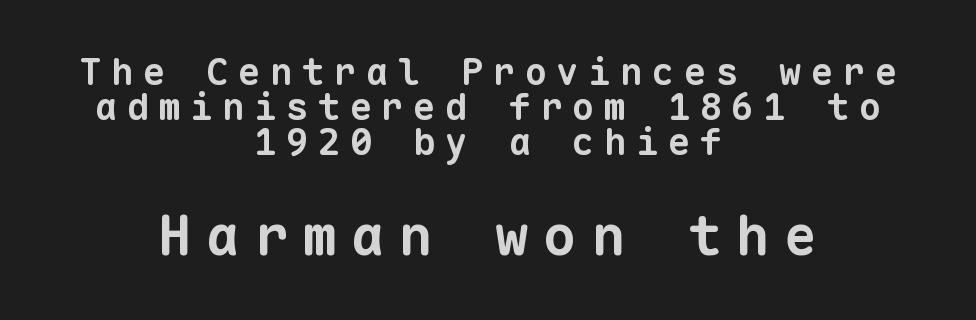
{"serif": "no", "bold": "yes", "weight": "bold", "width": "normal", "stroke_contrast": "low", "x_height": "medium", "monospaced": "yes", "underline": "no", "align": "center", "line_spacing": "tight", "line_spacing_ratio": 0.95, "letter_spacing": "wide", "letter_spacing_em": 0.26, "larger_block": "second", "size_ratio": 1.51, "glyph_px": 56}
